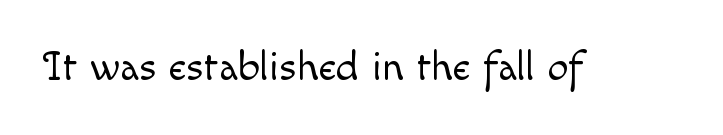
{"italic": "no", "bold": "no", "weight": "light", "width": "normal", "x_height": "small", "monospaced": "no", "underline": "no", "letter_spacing": "normal", "letter_spacing_em": 0.0, "glyph_px": 42}
